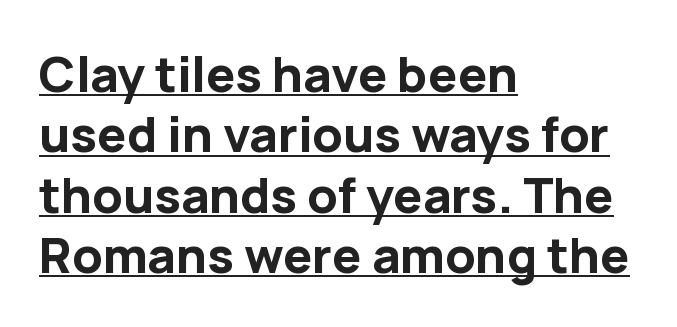
The image shows 49 px bold sans-serif type, upright; set left-aligned, line spacing 1.23x, normal letter spacing, underlined; low stroke contrast and a medium x-height.
